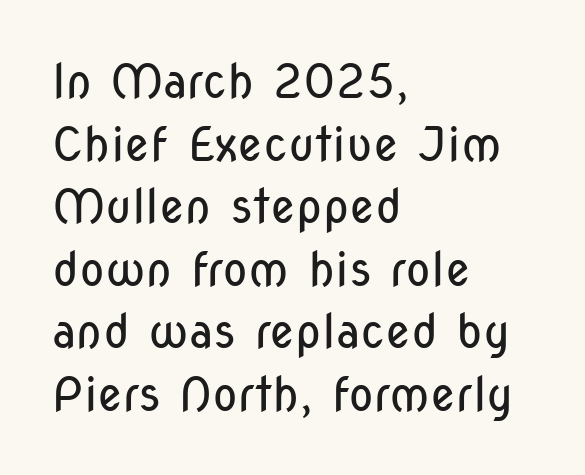
Ordinary non-slanted type is in use. The gaps between neighbouring characters are ordinary and unremarkable. The block of text has a typical density, with ordinary space between rows. Each letter keeps its own natural width here, so spacing adapts to shape.
